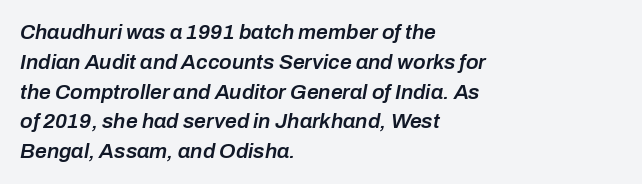
{"italic": "yes", "lean": "right", "slant_degrees": 10, "bold": "semi", "underline": "no", "align": "left", "line_spacing": "normal", "line_spacing_ratio": 1.42, "letter_spacing": "normal", "letter_spacing_em": 0.0, "glyph_px": 21}
